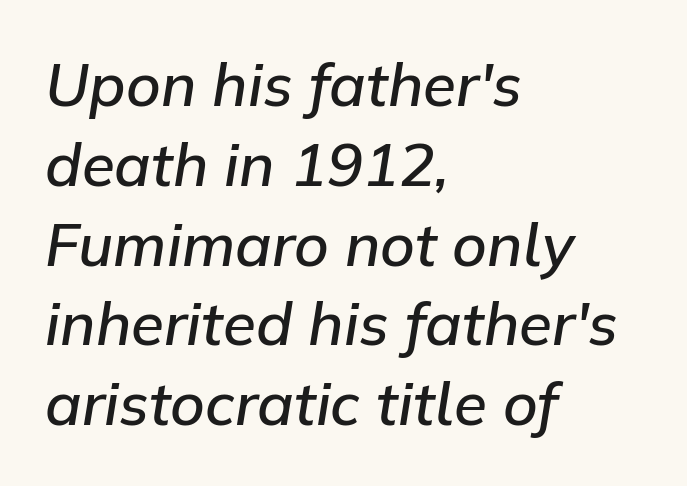
The image shows 60 px semibold type, italic (leaning right); set left-aligned, normal line spacing (1.33x), normal letter spacing, not underlined; low stroke contrast and a medium x-height.
